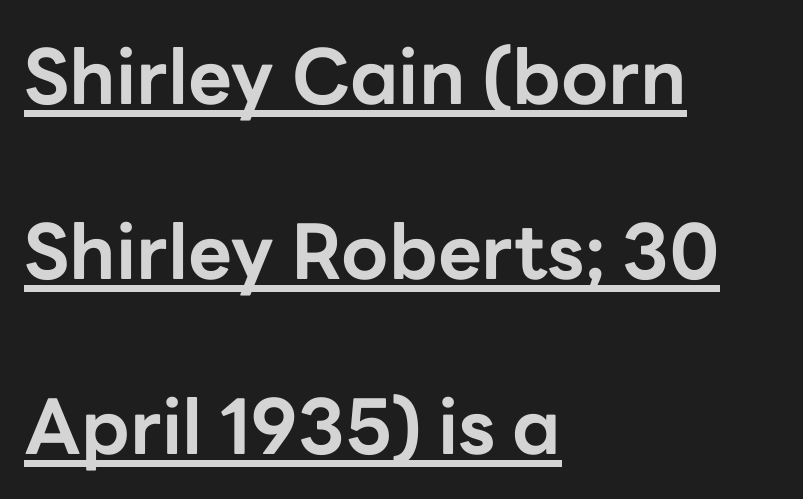
The type is set solid horizontally, with unmodified tracking. What's the leading like? Stretched, with rows far apart. Is there an underline? Yes — a line sits under the letters. In terms of letterform style, serifs are entirely absent.
